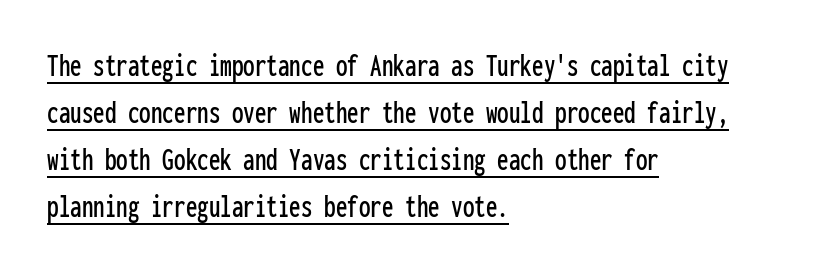
Q: Is the text italic (slanted)? A: No, it is upright.
Q: Is the typeface a serif or a sans-serif typeface? A: Sans-serif.
Q: Is the text underlined? A: Yes.
Q: How is the paragraph aligned? A: Left-aligned.
Q: Is the spacing between letters normal or unusually wide? A: Normal.
Q: Is the spacing between lines tight, normal or loose? A: Normal.
Q: Width (condensed, normal, or wide)? A: Condensed.
Q: Stroke contrast? A: Low.
Q: x-height? A: Medium.
Q: Monospaced? A: Yes.
